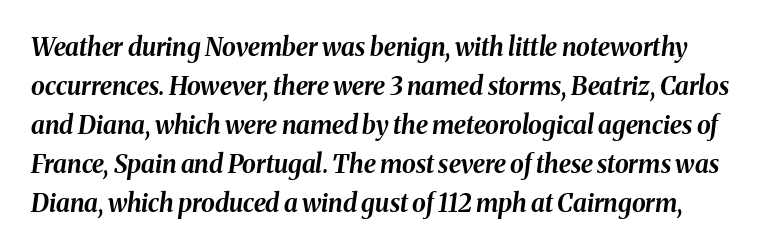
The image shows 25 px bold type, italic (leaning right); set normal line spacing (1.56x), normal letter spacing, not underlined.
